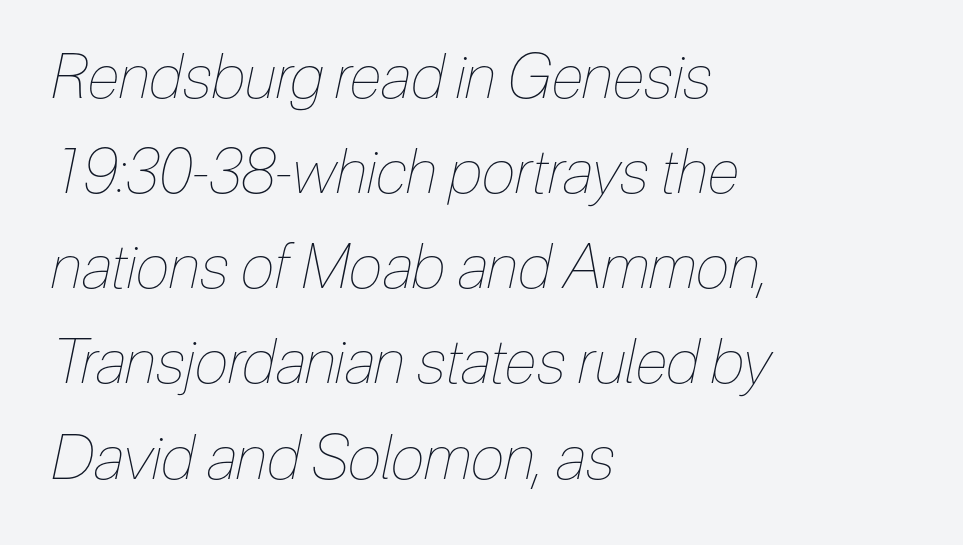
{"italic": "yes", "lean": "right", "slant_degrees": 12, "bold": "no", "weight": "thin", "width": "condensed", "stroke_contrast": "low", "x_height": "medium", "monospaced": "no", "underline": "no", "align": "left", "line_spacing": "normal", "line_spacing_ratio": 1.56, "letter_spacing": "normal", "letter_spacing_em": 0.0, "glyph_px": 61}
